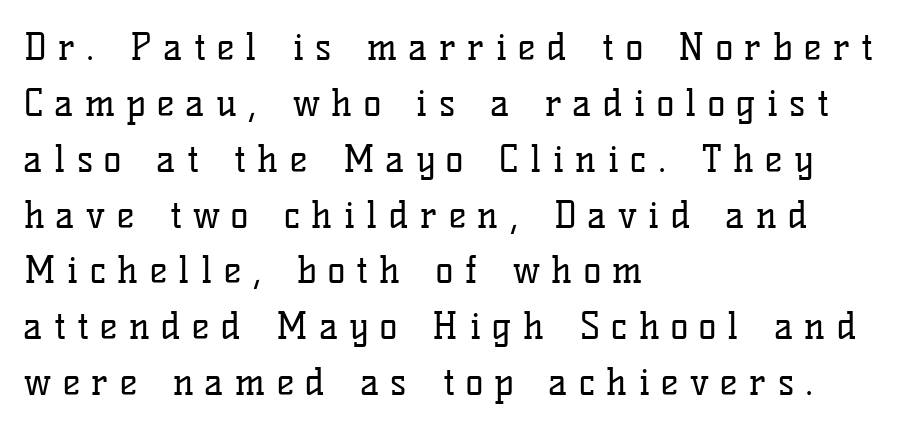
Italic: no, the glyphs are upright roman. Characters follow at a spacing far wider than the type designer built in. Honestly, the row spacing looks completely unremarkable. Does the copy run flush right? No — it runs flush left. Summary of weight: not heavy and not bold. The typeface chosen for these lines features serifs.
